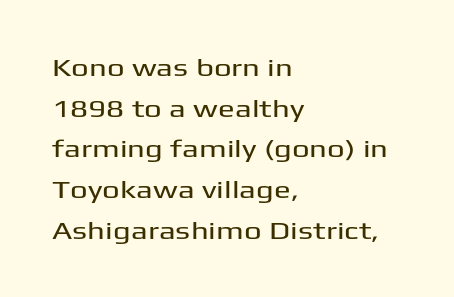
{"italic": "no", "underline": "no", "align": "left", "line_spacing": "normal", "line_spacing_ratio": 1.63, "letter_spacing": "normal", "letter_spacing_em": 0.0, "glyph_px": 25}
